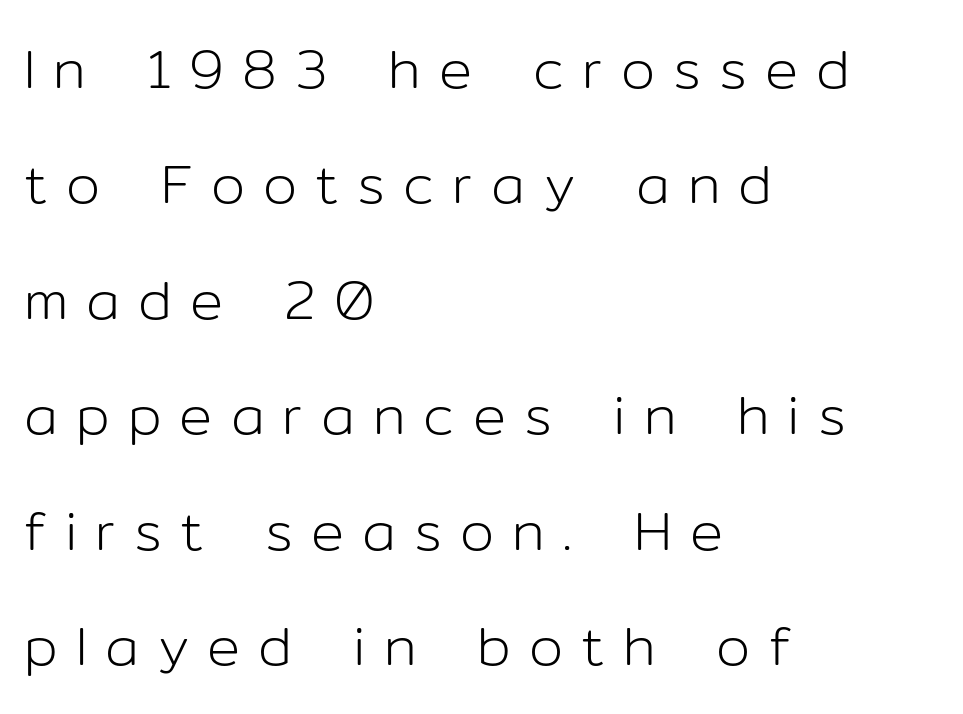
Q: Is the text bold? A: No.
Q: Is the text italic (slanted)? A: No, it is upright.
Q: Is the typeface a serif or a sans-serif typeface? A: Sans-serif.
Q: Is the text underlined? A: No.
Q: How is the paragraph aligned? A: Left-aligned.
Q: Is the spacing between letters normal or unusually wide? A: Unusually wide.
Q: Is the spacing between lines tight, normal or loose? A: Loose.
Q: Width (condensed, normal, or wide)? A: Normal.
Q: Stroke contrast? A: Low.
Q: x-height? A: Medium.
Q: Monospaced? A: No.
